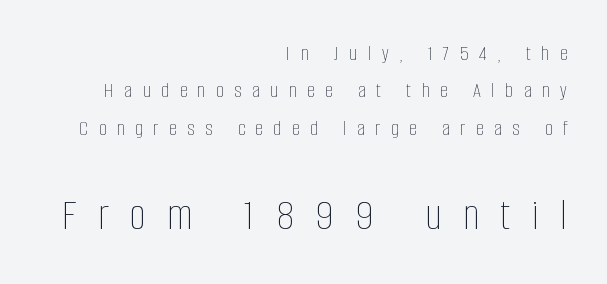
Varying glyph widths throughout — classic text-font behaviour. Characters follow at a spacing far wider than the type designer built in. The typeface has the unassuming heft of standard copy or less. The typesetter chose a ragged-left arrangement here.
